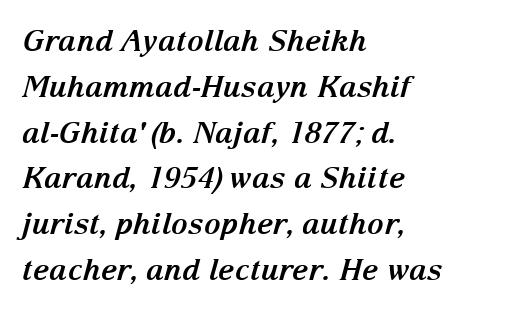
{"serif": "yes", "italic": "yes", "lean": "right", "slant_degrees": 15, "bold": "yes", "weight": "bold", "width": "normal", "stroke_contrast": "medium", "x_height": "medium", "monospaced": "no", "underline": "no", "align": "left", "line_spacing": "normal", "line_spacing_ratio": 1.58, "letter_spacing": "normal", "letter_spacing_em": 0.0, "glyph_px": 29}
